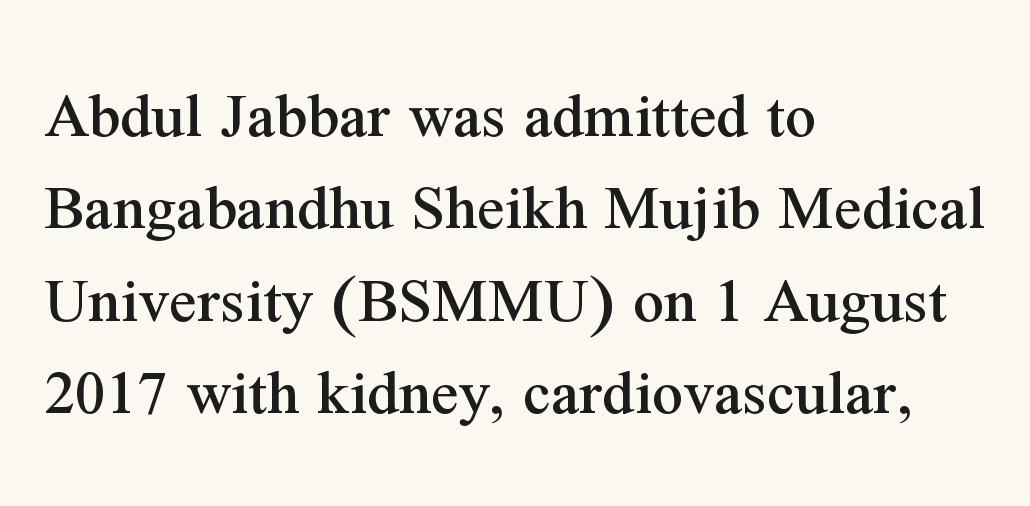
The image shows 68 px serif type, upright; set left-aligned, normal line spacing (1.36x), normal letter spacing, not underlined; medium stroke contrast and a medium x-height.
